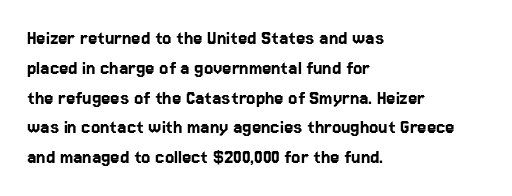
The image shows 21 px text type, upright; set left-aligned, normal line spacing (1.42x), normal letter spacing, not underlined.
